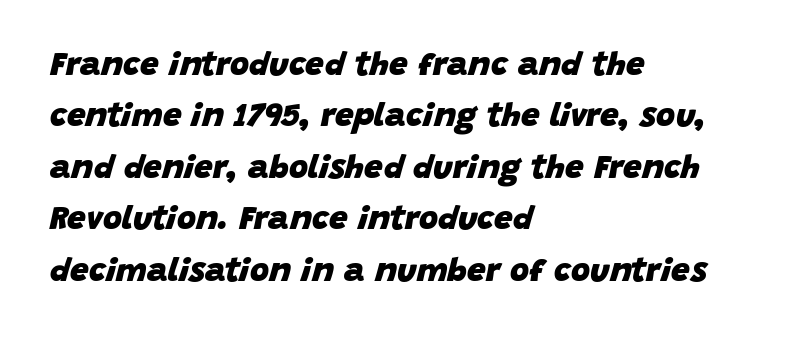
Q: Is the text bold? A: Yes.
Q: Is the text italic (slanted)? A: Yes, it leans right by about 15 degrees.
Q: Is the text underlined? A: No.
Q: How is the paragraph aligned? A: Left-aligned.
Q: Is the spacing between letters normal or unusually wide? A: Normal.
Q: Is the spacing between lines tight, normal or loose? A: Normal.
Q: Width (condensed, normal, or wide)? A: Normal.
Q: Stroke contrast? A: Low.
Q: x-height? A: Large.
Q: Monospaced? A: No.
